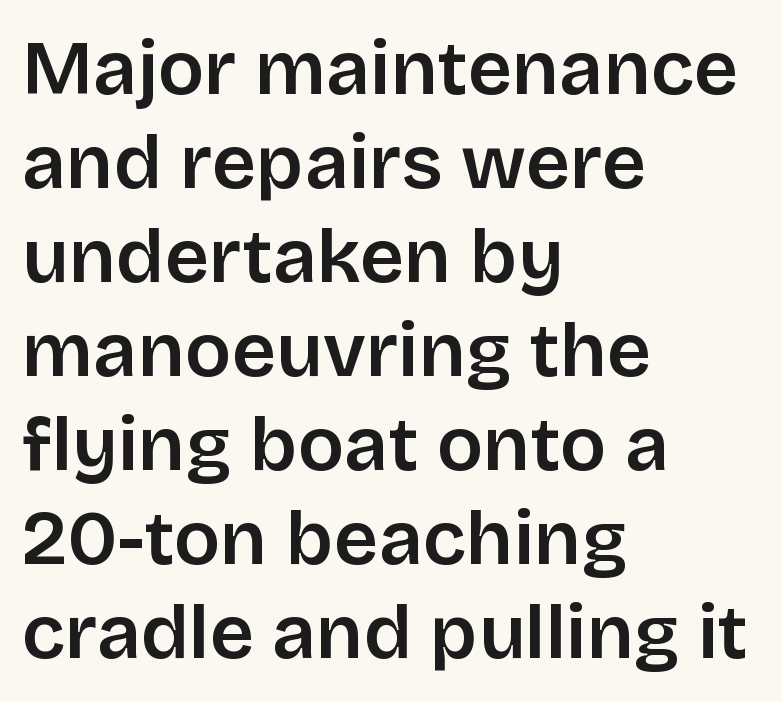
Does the type have serifs? No, each stem ends abruptly. The typesetter chose a ragged-right arrangement here. A typesetter would mark this as roman, not italic. Each row of text sits above clean, open space. Words appear dense and cohesive because spacing is normal.
